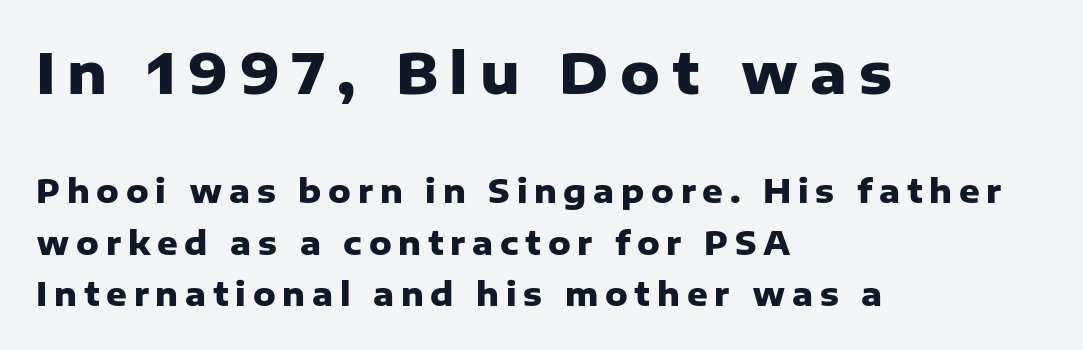
The image shows 56 px heavy sans-serif type, upright; set left-aligned, normal line spacing (1.6x), unusually wide letter spacing (+0.21 em), not underlined; the first (top) block is 1.75x larger; low stroke contrast and a medium x-height.
